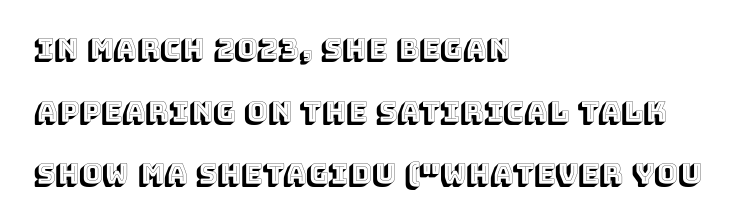
{"italic": "no", "width": "normal", "x_height": "large", "monospaced": "no", "underline": "no", "align": "left", "line_spacing": "loose", "line_spacing_ratio": 2.24, "letter_spacing": "normal", "letter_spacing_em": 0.0, "glyph_px": 28}
